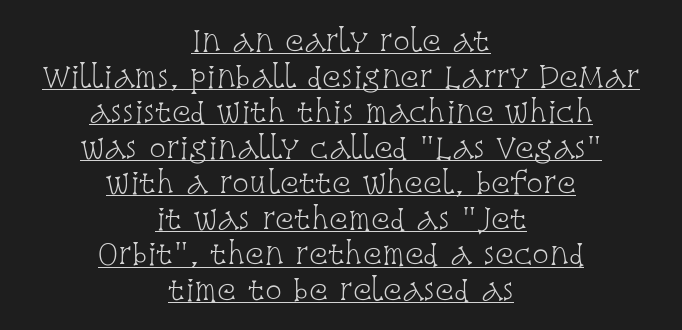
Here the designer chose a conventional face with non-uniform glyph widths. Stroke thickness stays within the range of a standard reading face or lighter. Each word holds together tightly as a unit, with standard inter-letter gaps. The lines in this sample share a center point and differ in where they start and stop. The letters stand upright; this is a roman face.
